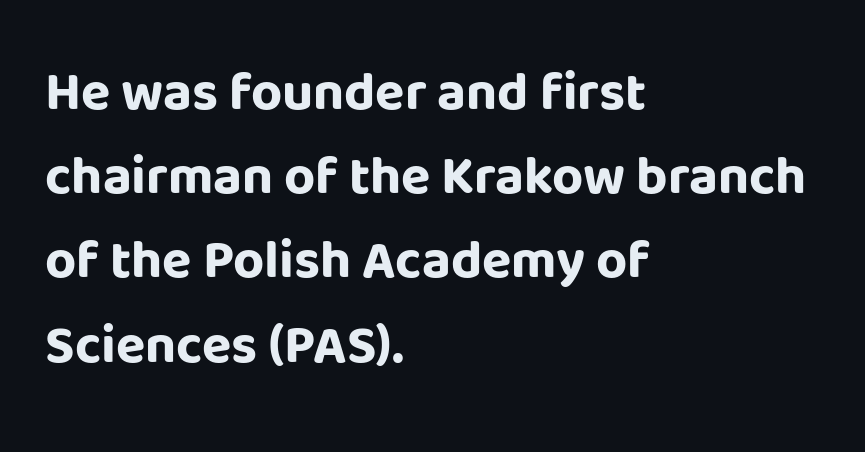
{"serif": "no", "italic": "no", "bold": "yes", "weight": "bold", "width": "normal", "stroke_contrast": "low", "x_height": "large", "monospaced": "no", "underline": "no", "align": "left", "line_spacing": "normal", "line_spacing_ratio": 1.56, "letter_spacing": "normal", "letter_spacing_em": 0.0, "glyph_px": 54}
